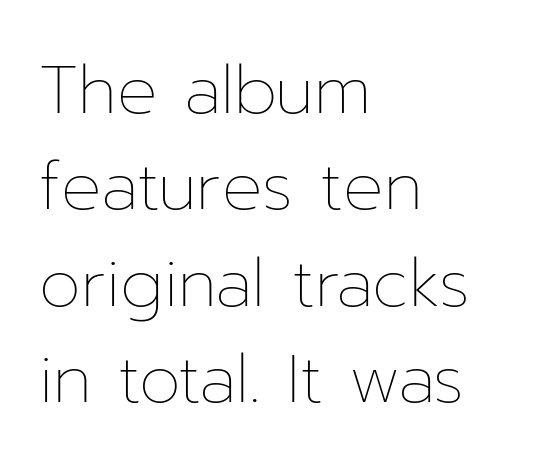
{"italic": "no", "bold": "no", "weight": "thin", "width": "normal", "stroke_contrast": "low", "x_height": "medium", "monospaced": "no", "underline": "no", "align": "left", "line_spacing": "normal", "line_spacing_ratio": 1.44, "letter_spacing": "normal", "letter_spacing_em": 0.0, "glyph_px": 67}
